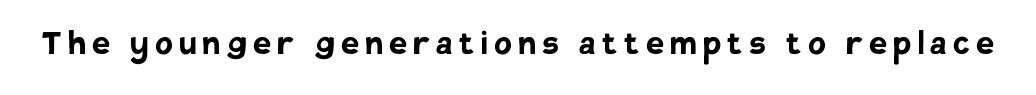
Q: Is the text bold? A: Yes.
Q: Is the text italic (slanted)? A: No, it is upright.
Q: Is the typeface a serif or a sans-serif typeface? A: Sans-serif.
Q: Is the text underlined? A: No.
Q: Width (condensed, normal, or wide)? A: Normal.
Q: Stroke contrast? A: Low.
Q: x-height? A: Large.
Q: Monospaced? A: No.
